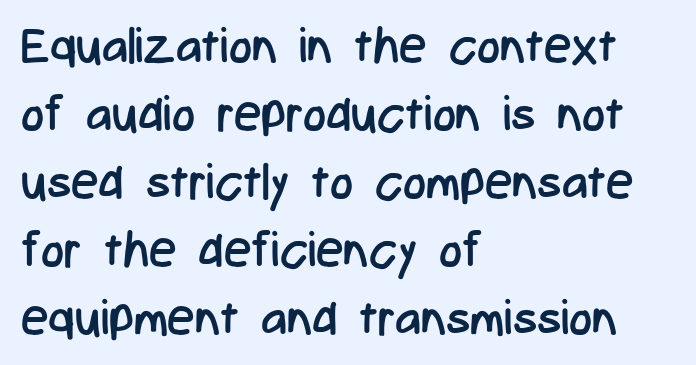
Q: Is the text bold? A: No.
Q: Is the text italic (slanted)? A: No, it is upright.
Q: Is the typeface a serif or a sans-serif typeface? A: Sans-serif.
Q: Is the text underlined? A: No.
Q: How is the paragraph aligned? A: Left-aligned.
Q: Is the spacing between letters normal or unusually wide? A: Normal.
Q: Is the spacing between lines tight, normal or loose? A: Normal.
Q: Width (condensed, normal, or wide)? A: Condensed.
Q: Stroke contrast? A: Low.
Q: x-height? A: Medium.
Q: Monospaced? A: No.
